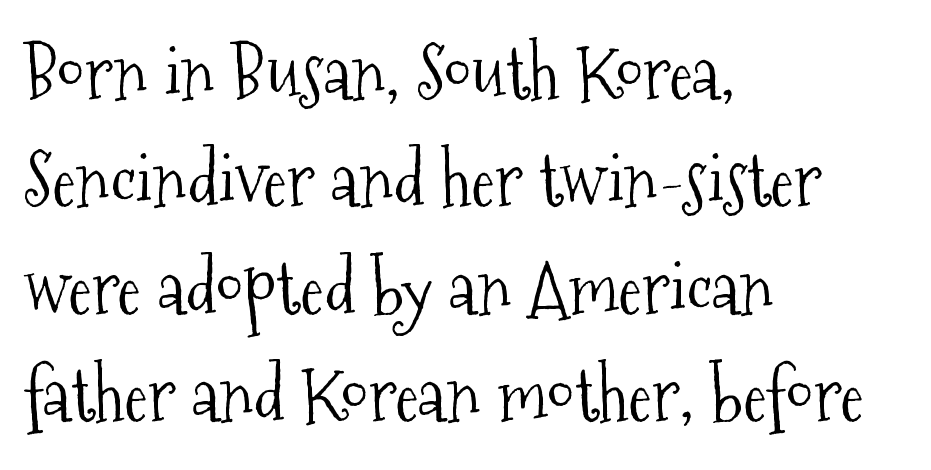
Notice how the stems are strictly vertical — no italics here. Here the glyphs are tracked normally, forming tight word shapes. The rendering anchors every line to the left-hand side. Yep, those are serifs on the letters. Plain, unruled lines of type. Leading matches the norm, producing a regular column.
